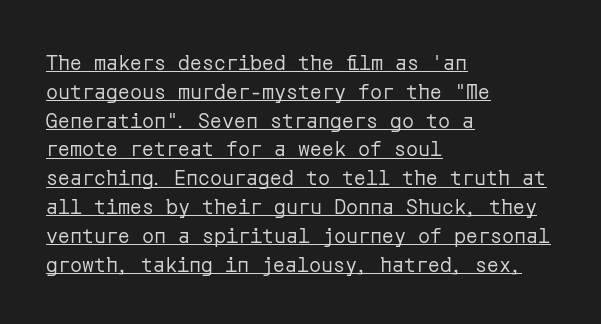
Q: Is the text bold? A: No.
Q: Is the text italic (slanted)? A: No, it is upright.
Q: Is the text underlined? A: Yes.
Q: How is the paragraph aligned? A: Left-aligned.
Q: Is the spacing between letters normal or unusually wide? A: Normal.
Q: Is the spacing between lines tight, normal or loose? A: Normal.
